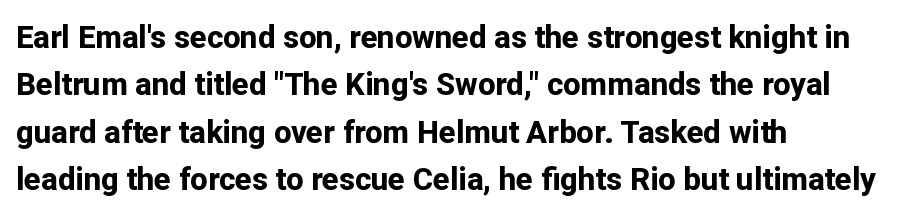
The image shows 31 px bold sans-serif type, upright; set left-aligned, normal line spacing (1.53x), normal letter spacing, not underlined; low stroke contrast and a medium x-height.
